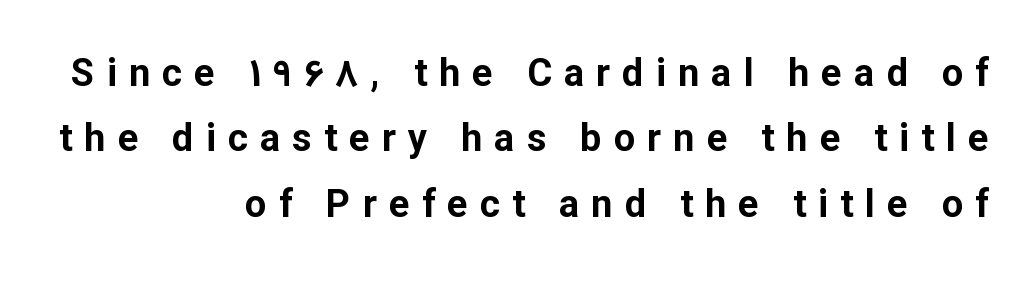
Notice how thick the strokes are: this is what a full bold looks like. Horizontally, the lines are justified to the trailing edge only. This sample uses expanded letter spacing, leaving extra air between glyphs. Beneath every word, the page is bare.
